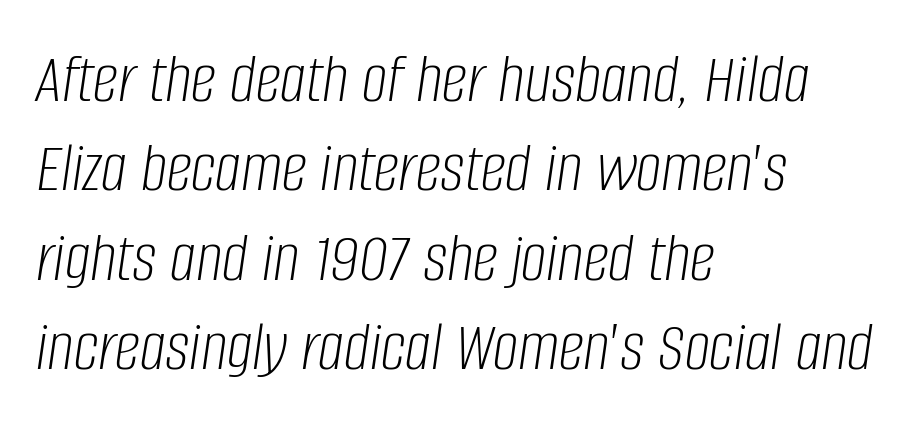
The image shows 72 px light, condensed type, italic (leaning right); set left-aligned, line spacing 1.24x, normal letter spacing, not underlined; low stroke contrast and a large x-height.
